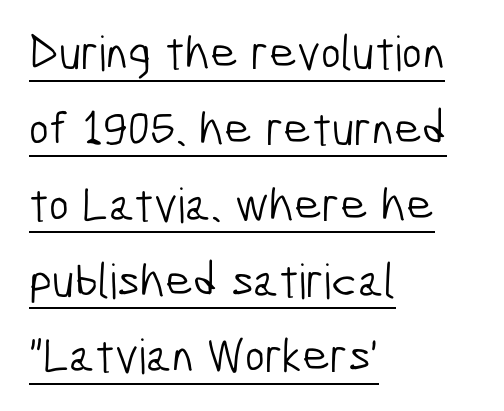
Q: Is the text bold? A: No.
Q: Is the typeface a serif or a sans-serif typeface? A: Sans-serif.
Q: Is the text underlined? A: Yes.
Q: How is the paragraph aligned? A: Left-aligned.
Q: Is the spacing between letters normal or unusually wide? A: Normal.
Q: Is the spacing between lines tight, normal or loose? A: Normal.
Q: Width (condensed, normal, or wide)? A: Condensed.
Q: Stroke contrast? A: Low.
Q: x-height? A: Medium.
Q: Monospaced? A: No.
